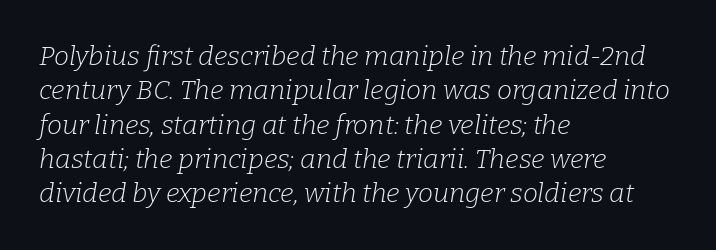
{"italic": "yes", "lean": "right", "slant_degrees": 9, "bold": "no", "underline": "no", "align": "left", "line_spacing": "normal", "line_spacing_ratio": 1.27, "letter_spacing": "normal", "letter_spacing_em": 0.0, "glyph_px": 27}
